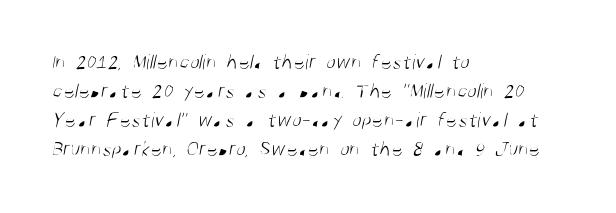
Q: Is the text bold? A: No.
Q: Is the text underlined? A: No.
Q: How is the paragraph aligned? A: Left-aligned.
Q: Is the spacing between letters normal or unusually wide? A: Normal.
Q: Is the spacing between lines tight, normal or loose? A: Normal.
